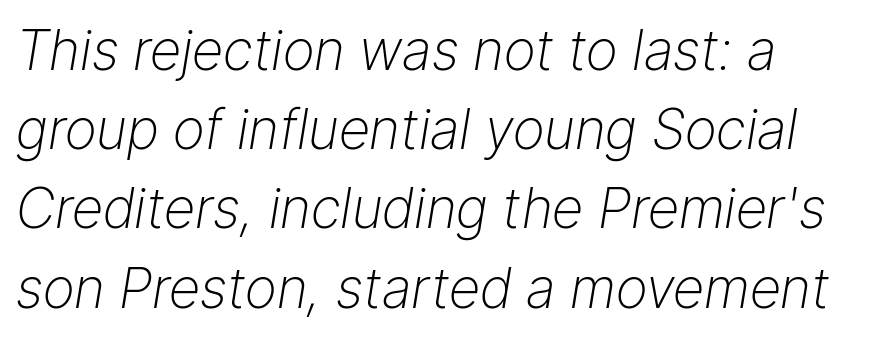
{"italic": "yes", "lean": "right", "slant_degrees": 9, "bold": "no", "weight": "light", "width": "normal", "stroke_contrast": "low", "x_height": "medium", "monospaced": "no", "underline": "no", "line_spacing": "normal", "line_spacing_ratio": 1.44, "letter_spacing": "normal", "letter_spacing_em": 0.0, "glyph_px": 55}
